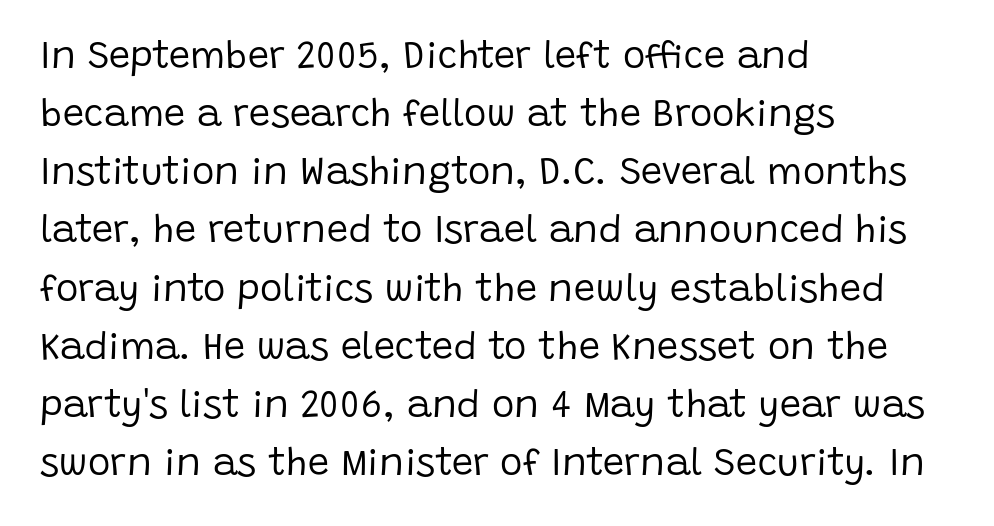
The image shows 38 px regular-weight sans-serif type, upright; set left-aligned, normal line spacing (1.53x), normal letter spacing, not underlined; low stroke contrast and a large x-height.
